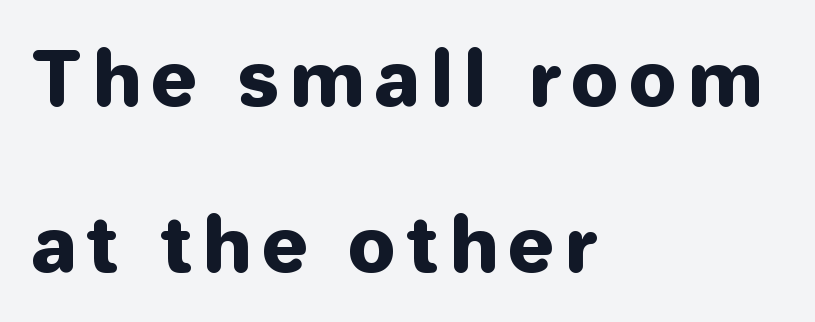
The rendering uses a large line-height, opening up the rows. No word sits above an underline. Rendered with straight, roman letterforms. The setting favours the left margin, as ordinary paragraphs usually do.
